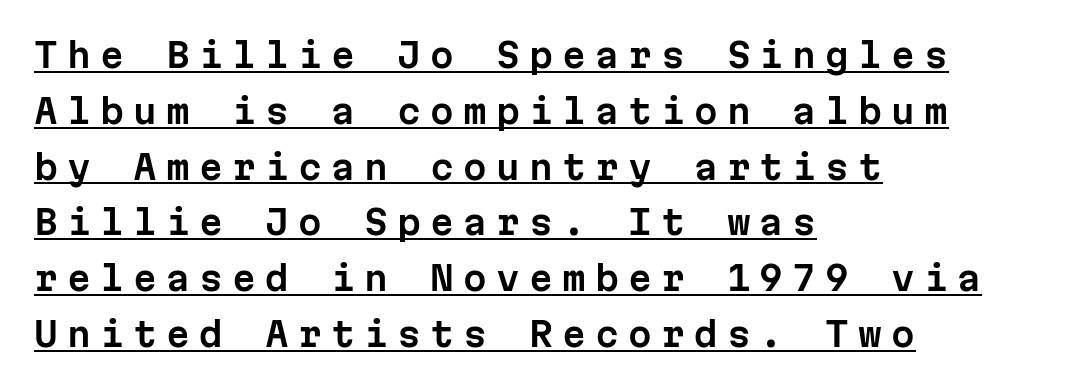
The image shows 34 px sans-serif type, upright, monospaced; set left-aligned, normal line spacing (1.64x), unusually wide letter spacing (+0.27 em), underlined; low stroke contrast and a medium x-height.
